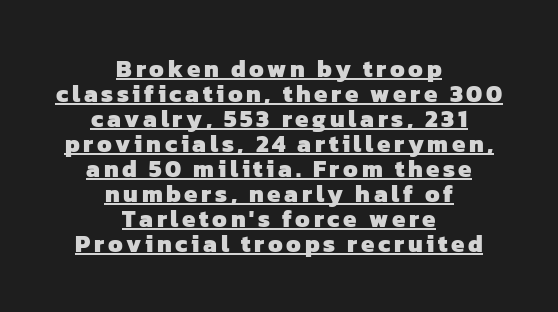
{"bold": "yes", "underline": "yes", "align": "center", "line_spacing": "tight", "line_spacing_ratio": 1.04, "glyph_px": 24}
